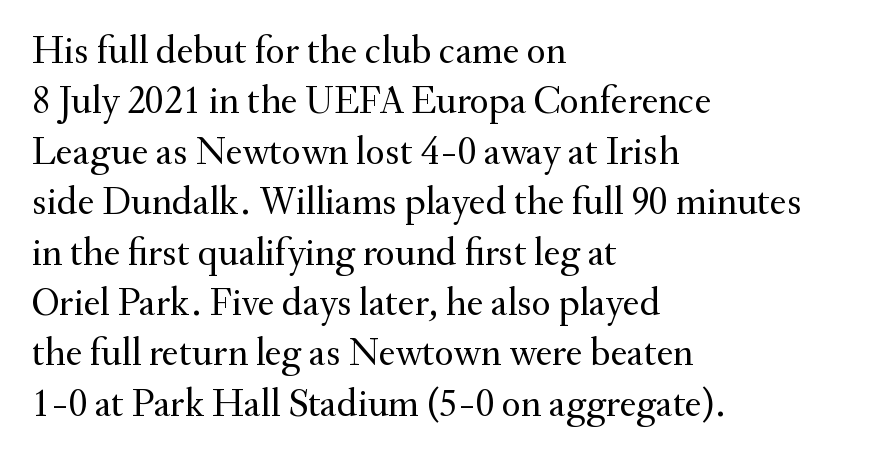
Q: Is the text bold? A: No.
Q: Is the text italic (slanted)? A: No, it is upright.
Q: Is the typeface a serif or a sans-serif typeface? A: Serif.
Q: Is the text underlined? A: No.
Q: How is the paragraph aligned? A: Left-aligned.
Q: Is the spacing between letters normal or unusually wide? A: Normal.
Q: Is the spacing between lines tight, normal or loose? A: Normal.
Q: Width (condensed, normal, or wide)? A: Normal.
Q: Stroke contrast? A: Medium.
Q: x-height? A: Small.
Q: Monospaced? A: No.
